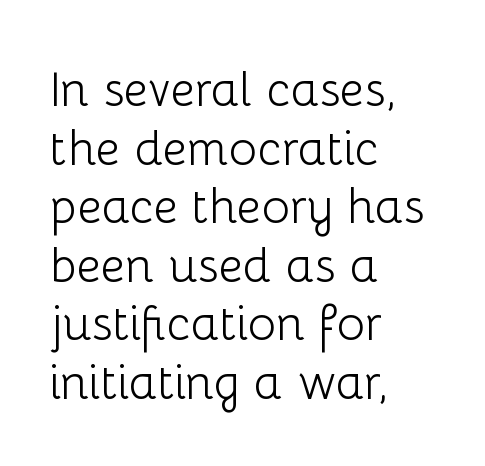
Short note: letters normally spaced. The passage shown is not bold in any degree. Looks like regular typesetting: each glyph gets only the width it needs. A typesetter would label this face a sans.
